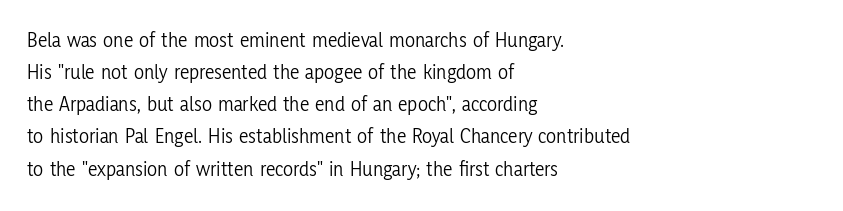
{"italic": "no", "bold": "no", "underline": "no", "align": "left", "line_spacing": "normal", "line_spacing_ratio": 1.53, "letter_spacing": "normal", "letter_spacing_em": 0.0, "glyph_px": 21}
